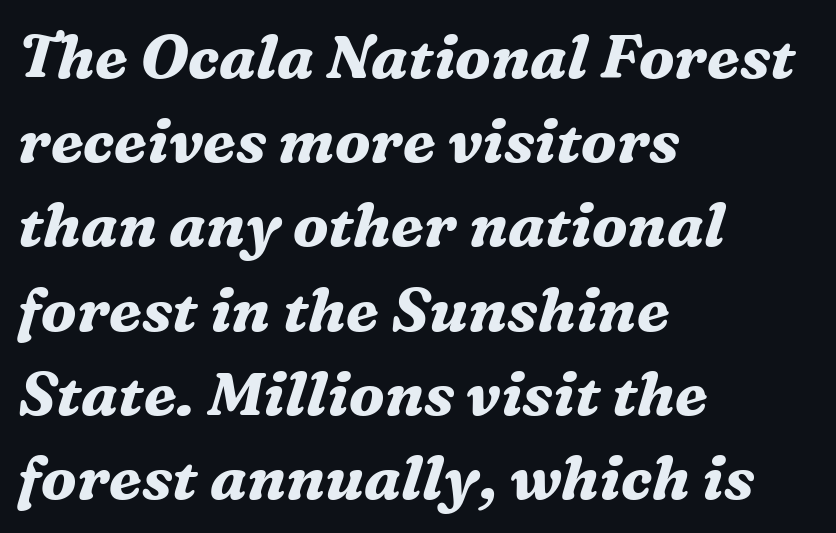
Q: Is the text bold? A: Yes.
Q: Is the text italic (slanted)? A: Yes, it leans right by about 16 degrees.
Q: Is the typeface a serif or a sans-serif typeface? A: Serif.
Q: Is the text underlined? A: No.
Q: How is the paragraph aligned? A: Left-aligned.
Q: Is the spacing between letters normal or unusually wide? A: Normal.
Q: Is the spacing between lines tight, normal or loose? A: Normal.
Q: Width (condensed, normal, or wide)? A: Normal.
Q: Stroke contrast? A: Medium.
Q: x-height? A: Medium.
Q: Monospaced? A: No.
